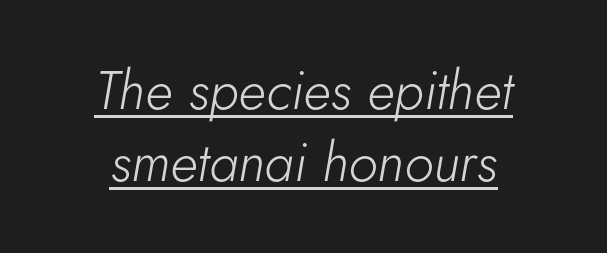
The image shows 54 px light type, italic (leaning right); set centered, normal line spacing (1.33x), normal letter spacing, underlined; low stroke contrast and a small x-height.
